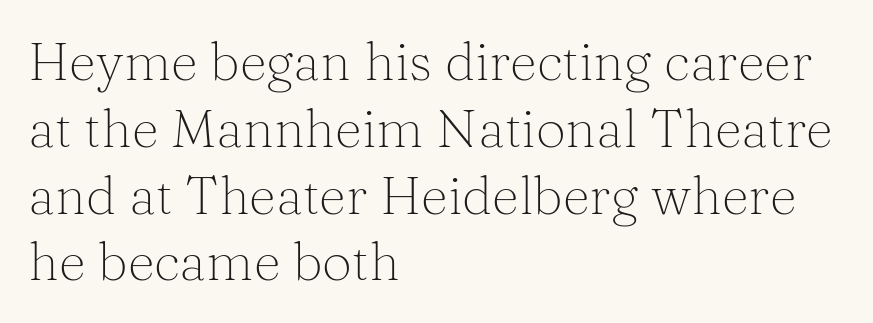
Q: Is the text bold? A: No.
Q: Is the text italic (slanted)? A: No, it is upright.
Q: Is the typeface a serif or a sans-serif typeface? A: Serif.
Q: Is the text underlined? A: No.
Q: How is the paragraph aligned? A: Left-aligned.
Q: Is the spacing between letters normal or unusually wide? A: Normal.
Q: Is the spacing between lines tight, normal or loose? A: Normal.
Q: Width (condensed, normal, or wide)? A: Normal.
Q: Stroke contrast? A: Medium.
Q: x-height? A: Medium.
Q: Monospaced? A: No.
